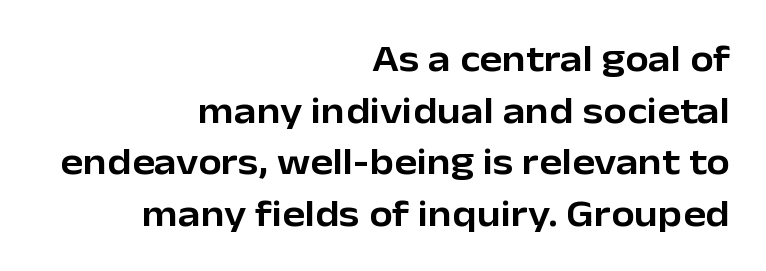
The image shows 38 px sans-serif type, upright; set right-aligned, normal line spacing (1.36x), normal letter spacing, not underlined; low stroke contrast and a medium x-height.
